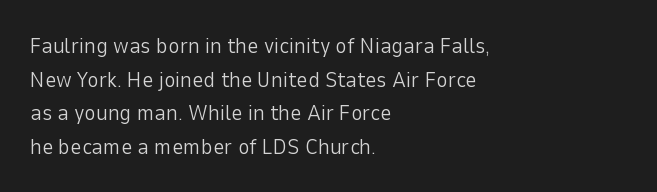
{"italic": "no", "bold": "no", "underline": "no", "align": "left", "line_spacing": "normal", "line_spacing_ratio": 1.53, "letter_spacing": "normal", "letter_spacing_em": 0.0, "glyph_px": 22}
